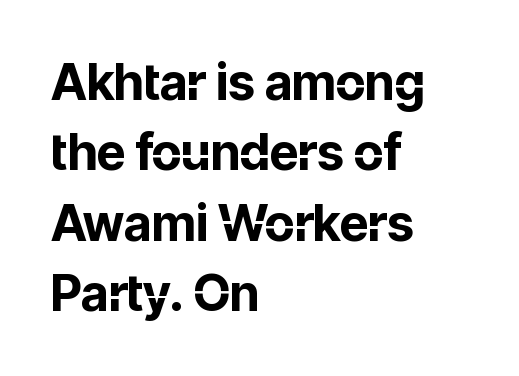
{"serif": "no", "italic": "no", "bold": "yes", "weight": "bold", "width": "normal", "stroke_contrast": "low", "x_height": "medium", "monospaced": "no", "underline": "no", "align": "left", "line_spacing": "normal", "line_spacing_ratio": 1.41, "letter_spacing": "normal", "letter_spacing_em": 0.0, "glyph_px": 50}
